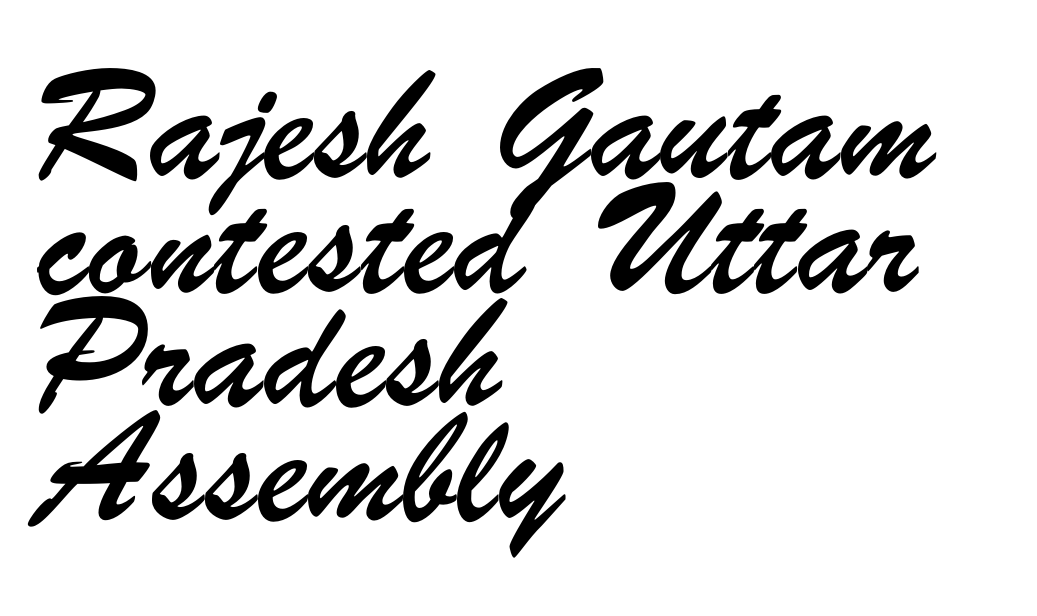
The text block is weighted toward the left margin, trailing off unevenly rightward. In terms of letterspacing, this is plain default setting. The face used here is proportionally spaced, like ordinary book or web type. The passage shown is typeset with a sans-serif family. The space beneath each line is pristine and unruled. Reading down the column, the eye jumps a familiar distance to each next line.
